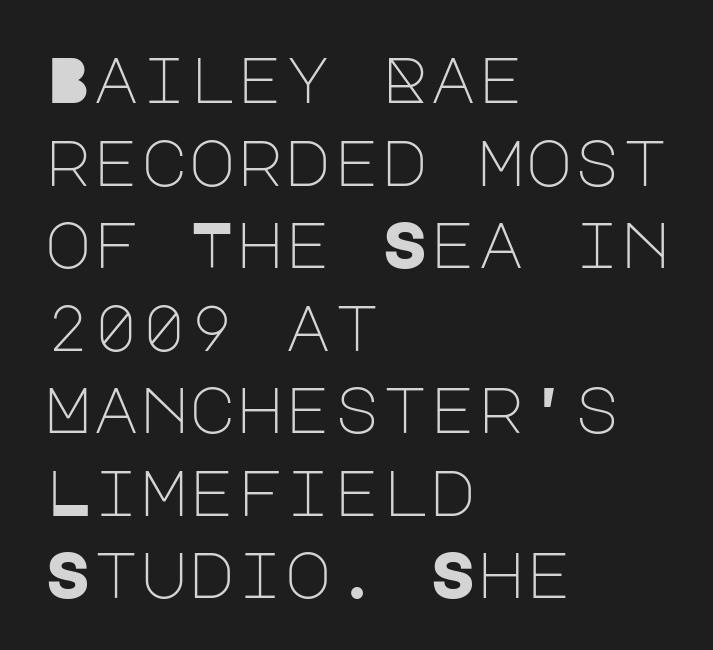
{"serif": "no", "italic": "no", "bold": "no", "weight": "light", "width": "normal", "stroke_contrast": "low", "x_height": "large", "underline": "no", "align": "left", "line_spacing": "normal", "line_spacing_ratio": 1.27, "letter_spacing": "normal", "letter_spacing_em": 0.0, "glyph_px": 65}
